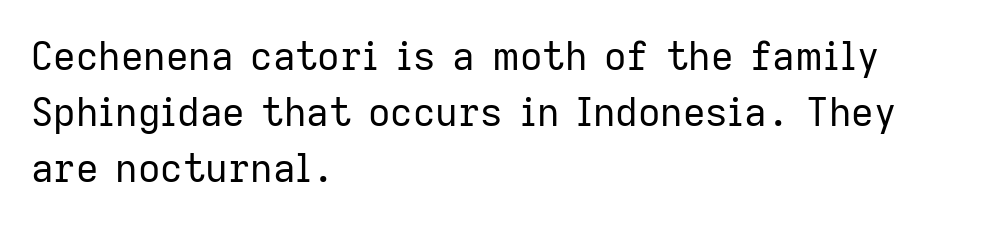
{"serif": "no", "italic": "no", "bold": "no", "weight": "regular", "width": "normal", "stroke_contrast": "low", "x_height": "medium", "monospaced": "no", "underline": "no", "align": "left", "line_spacing": "normal", "line_spacing_ratio": 1.44, "letter_spacing": "normal", "letter_spacing_em": 0.0, "glyph_px": 39}
